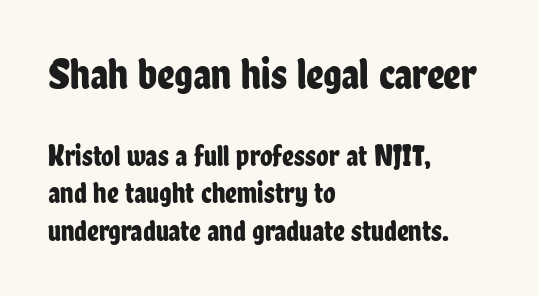
Q: Is the text italic (slanted)? A: No, it is upright.
Q: Is the typeface a serif or a sans-serif typeface? A: Sans-serif.
Q: Is the text underlined? A: No.
Q: How is the paragraph aligned? A: Left-aligned.
Q: Is the spacing between letters normal or unusually wide? A: Normal.
Q: Is the spacing between lines tight, normal or loose? A: Normal.
Q: Which block of text is set in a larger size, the first (top) or the second (bottom)? A: The first (top) one.
Q: Width (condensed, normal, or wide)? A: Condensed.
Q: Stroke contrast? A: Low.
Q: x-height? A: Medium.
Q: Monospaced? A: No.
